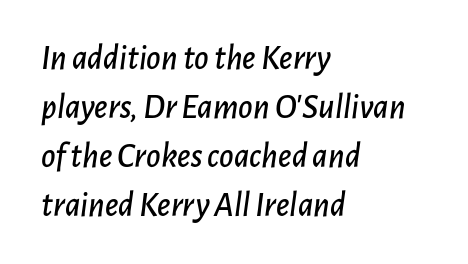
Q: Is the text italic (slanted)? A: Yes, it leans right by about 7 degrees.
Q: Is the text underlined? A: No.
Q: How is the paragraph aligned? A: Left-aligned.
Q: Is the spacing between letters normal or unusually wide? A: Normal.
Q: Is the spacing between lines tight, normal or loose? A: Normal.
Q: Width (condensed, normal, or wide)? A: Normal.
Q: Stroke contrast? A: Low.
Q: x-height? A: Medium.
Q: Monospaced? A: No.
